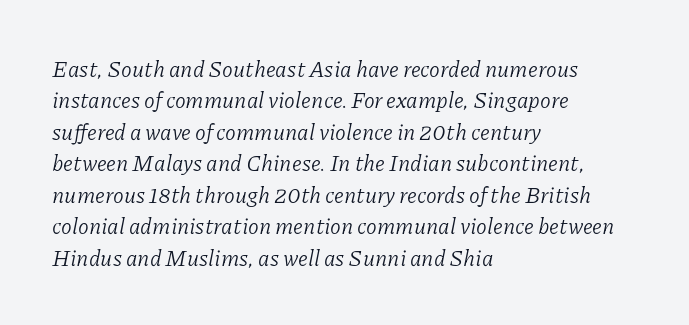
The image shows 22 px text type, italic (leaning right); set left-aligned, normal line spacing (1.43x), normal letter spacing, not underlined.
